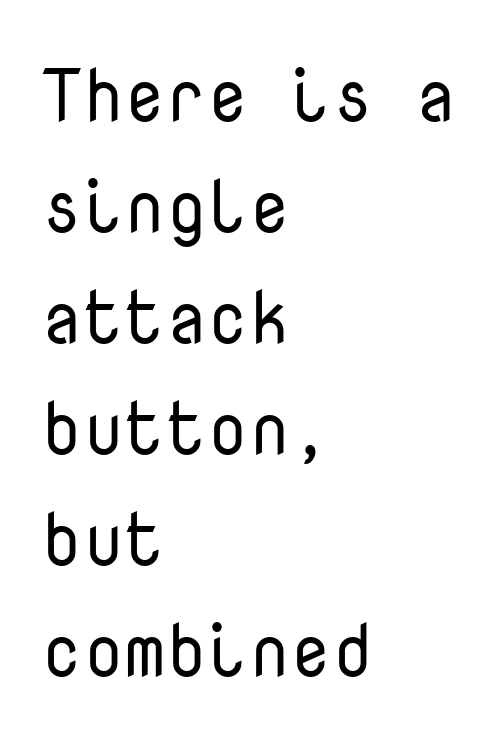
The image shows 74 px regular-weight sans-serif type, upright, monospaced; set left-aligned, normal line spacing (1.5x), normal letter spacing, not underlined; low stroke contrast and a medium x-height.
